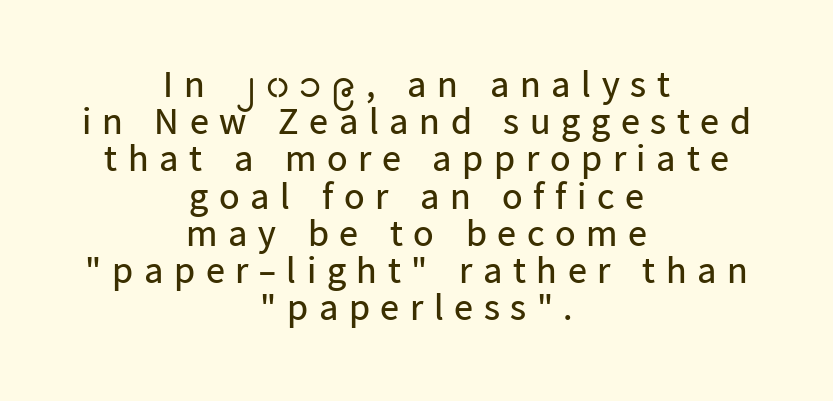
The image shows 38 px regular-weight sans-serif type, upright; set centered, tight line spacing (0.98x), unusually wide letter spacing (+0.28 em), not underlined; low stroke contrast and a medium x-height.
